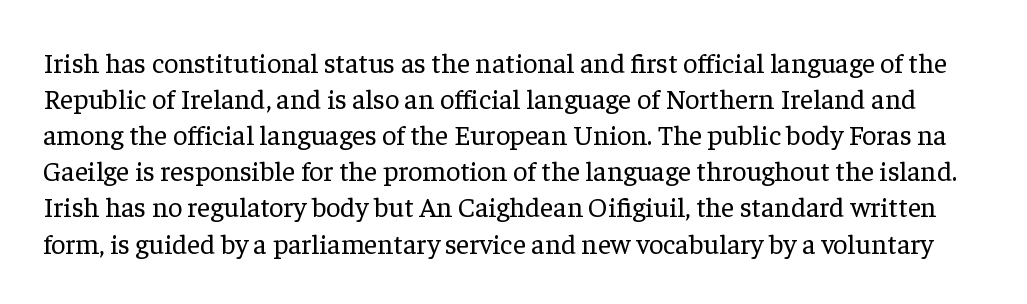
Q: Is the text bold? A: No.
Q: Is the text italic (slanted)? A: No, it is upright.
Q: Is the typeface a serif or a sans-serif typeface? A: Serif.
Q: Is the text underlined? A: No.
Q: Is the spacing between letters normal or unusually wide? A: Normal.
Q: Is the spacing between lines tight, normal or loose? A: Normal.
Q: Width (condensed, normal, or wide)? A: Normal.
Q: Stroke contrast? A: Low.
Q: x-height? A: Medium.
Q: Monospaced? A: No.
